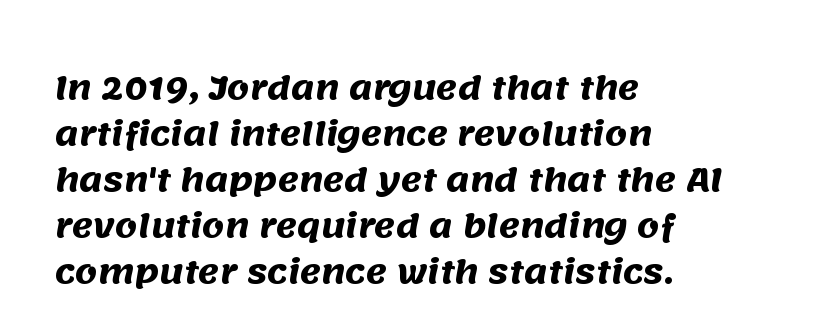
Decoration check: the copy has no underline. The letters carry no serifs — their stems end cleanly without finishing strokes. Each letter keeps its own natural width here, so spacing adapts to shape. The rendering uses a moderate line-height, typical for paragraphs. Stroke thickness is high; the sample reads as a true bold. This sample uses plain, unmodified letter spacing.
